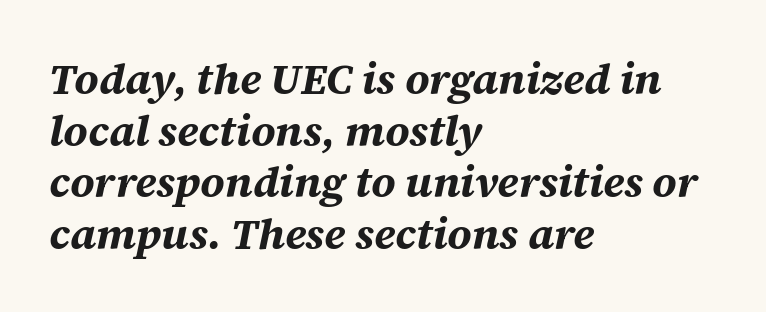
Here the designer chose a conventional face with non-uniform glyph widths. Clear beneath every line of the passage. This sample uses an oblique cut, with every glyph tilted off the vertical. If you drew a ruler down the left edge, every line would touch it. Standard letterfit; no display-style spreading of the glyphs.
